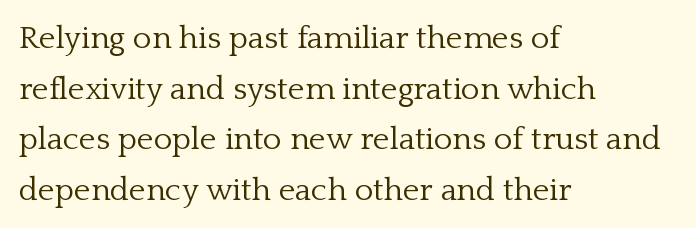
The image shows 32 px light serif type, upright; set left-aligned, normal line spacing (1.58x), normal letter spacing, not underlined; low stroke contrast and a medium x-height.
